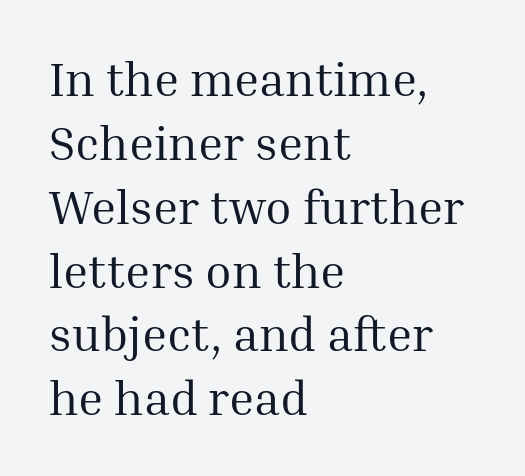
Q: Is the text bold? A: No.
Q: Is the text italic (slanted)? A: No, it is upright.
Q: Is the typeface a serif or a sans-serif typeface? A: Serif.
Q: Is the text underlined? A: No.
Q: How is the paragraph aligned? A: Left-aligned.
Q: Is the spacing between letters normal or unusually wide? A: Normal.
Q: Is the spacing between lines tight, normal or loose? A: Normal.
Q: Width (condensed, normal, or wide)? A: Normal.
Q: Stroke contrast? A: Medium.
Q: x-height? A: Medium.
Q: Monospaced? A: No.
